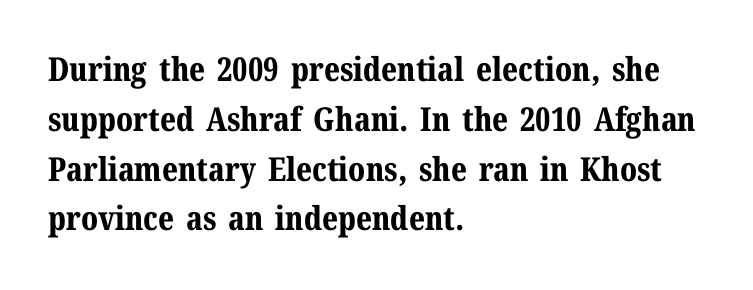
Q: Is the text bold? A: Yes.
Q: Is the text italic (slanted)? A: No, it is upright.
Q: Is the typeface a serif or a sans-serif typeface? A: Serif.
Q: Is the text underlined? A: No.
Q: How is the paragraph aligned? A: Left-aligned.
Q: Is the spacing between letters normal or unusually wide? A: Normal.
Q: Is the spacing between lines tight, normal or loose? A: Normal.
Q: Width (condensed, normal, or wide)? A: Normal.
Q: Stroke contrast? A: Medium.
Q: x-height? A: Medium.
Q: Monospaced? A: No.
